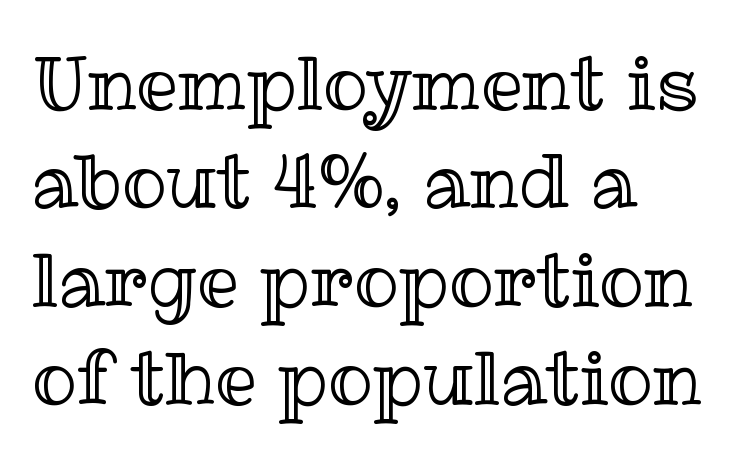
Proportional: the letters do not fall into vertical columns. If you measured baseline to baseline, you'd find a middling distance. Bare-footed words on every line. Leftover space on each line is placed entirely after the last word.
